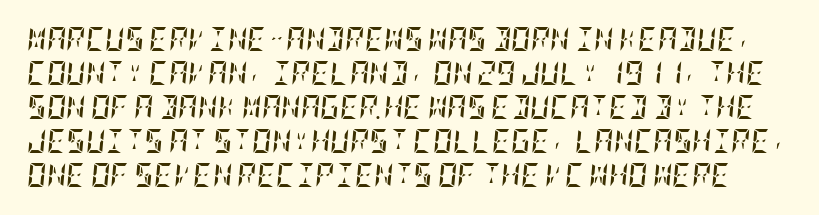
Emphasis by weight is at full strength: bold. Quick note: interline space is typical. Bare-footed words on every line. Nothing unusual about the tracking: characters are spaced as the font intends. These lines were composed using italics.
